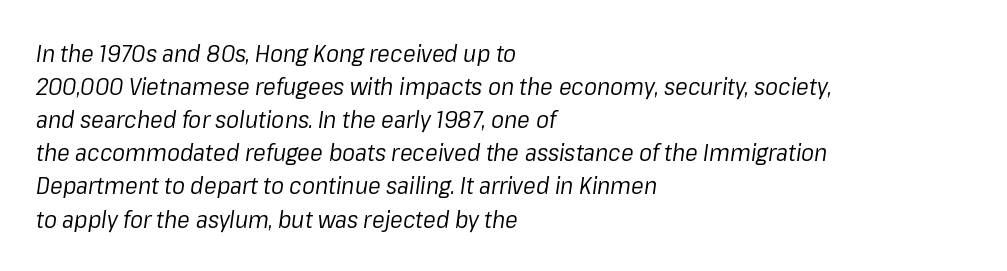
{"italic": "yes", "lean": "right", "slant_degrees": 8, "bold": "no", "underline": "no", "align": "left", "line_spacing": "normal", "line_spacing_ratio": 1.38, "letter_spacing": "normal", "letter_spacing_em": 0.0, "glyph_px": 24}
